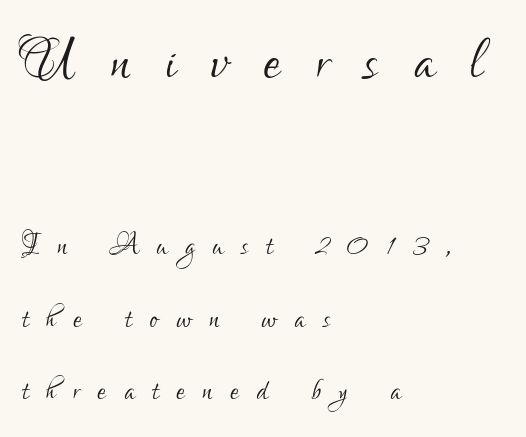
Q: Is the text bold? A: No.
Q: Is the text italic (slanted)? A: Yes.
Q: Is the typeface a serif or a sans-serif typeface? A: Sans-serif.
Q: Is the text underlined? A: No.
Q: How is the paragraph aligned? A: Left-aligned.
Q: Is the spacing between letters normal or unusually wide? A: Unusually wide.
Q: Is the spacing between lines tight, normal or loose? A: Loose.
Q: Which block of text is set in a larger size, the first (top) or the second (bottom)? A: The first (top) one.
Q: Width (condensed, normal, or wide)? A: Condensed.
Q: Stroke contrast? A: Low.
Q: x-height? A: Small.
Q: Monospaced? A: No.
